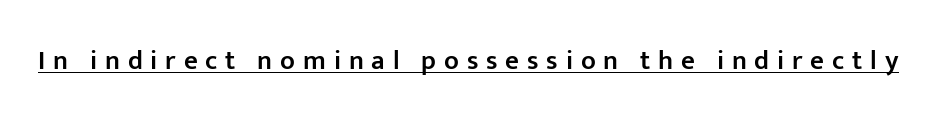
Q: Is the text bold? A: Semi-bold.
Q: Is the text italic (slanted)? A: No, it is upright.
Q: Is the text underlined? A: Yes.
Q: Is the spacing between letters normal or unusually wide? A: Unusually wide.
